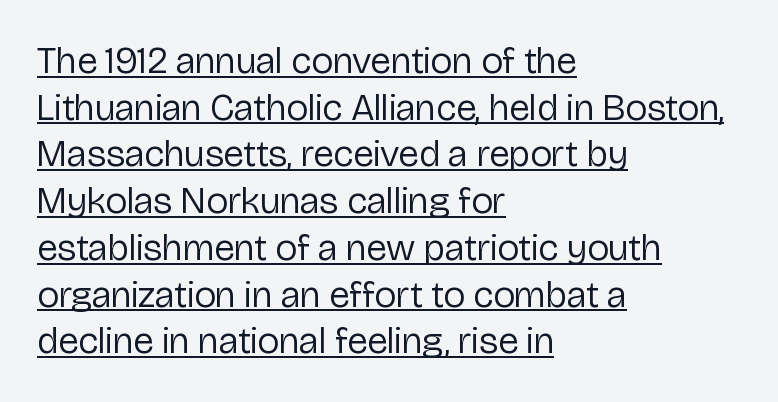
Ordinary non-slanted type is in use. Stroke terminals: plain, sans-serif. Bold? No — there's no thickening of the strokes. The lines are quadded left.
